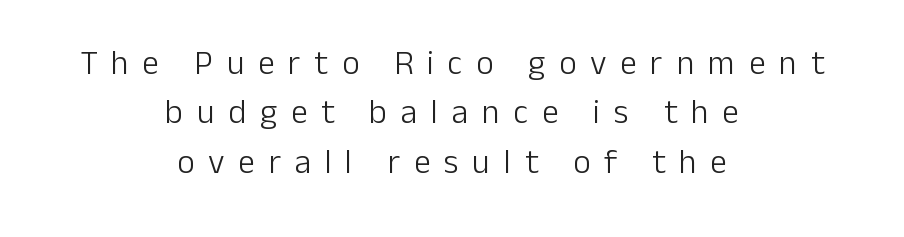
{"serif": "no", "italic": "no", "bold": "no", "weight": "light", "width": "normal", "stroke_contrast": "low", "x_height": "medium", "monospaced": "no", "underline": "no", "align": "center", "line_spacing": "normal", "line_spacing_ratio": 1.45, "letter_spacing": "wide", "letter_spacing_em": 0.4, "glyph_px": 34}
